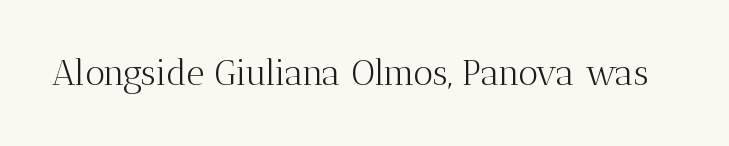
Q: Is the text bold? A: No.
Q: Is the text italic (slanted)? A: No, it is upright.
Q: Is the typeface a serif or a sans-serif typeface? A: Serif.
Q: Is the text underlined? A: No.
Q: Is the spacing between letters normal or unusually wide? A: Normal.
Q: Width (condensed, normal, or wide)? A: Normal.
Q: Stroke contrast? A: Medium.
Q: x-height? A: Medium.
Q: Monospaced? A: No.
